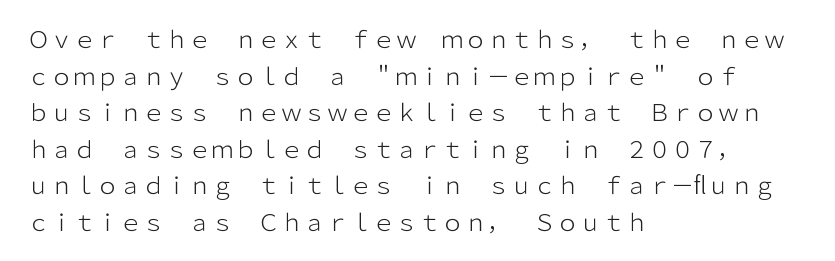
Q: Is the text bold? A: No.
Q: Is the text italic (slanted)? A: No, it is upright.
Q: Is the text underlined? A: No.
Q: How is the paragraph aligned? A: Left-aligned.
Q: Is the spacing between letters normal or unusually wide? A: Normal.
Q: Is the spacing between lines tight, normal or loose? A: Normal.
